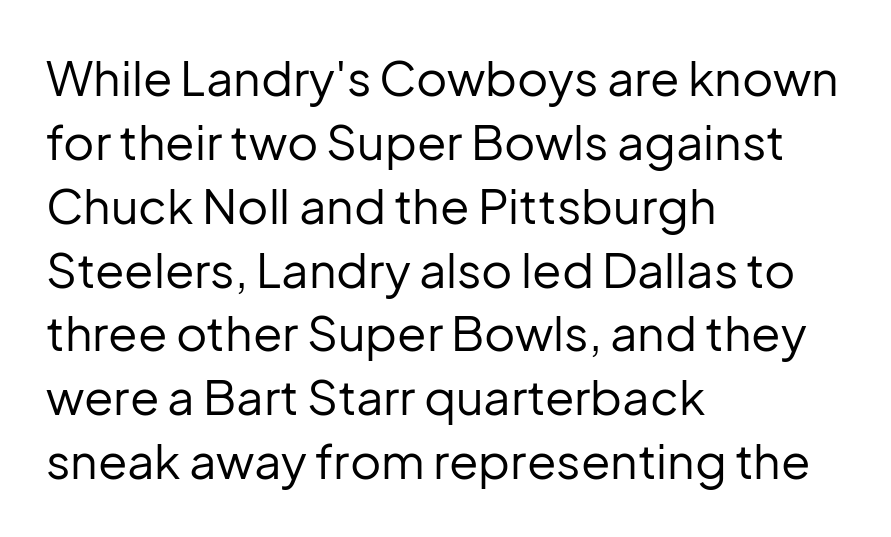
The image shows 48 px regular-weight sans-serif type, upright; set left-aligned, normal line spacing (1.33x), normal letter spacing, not underlined; low stroke contrast and a medium x-height.
